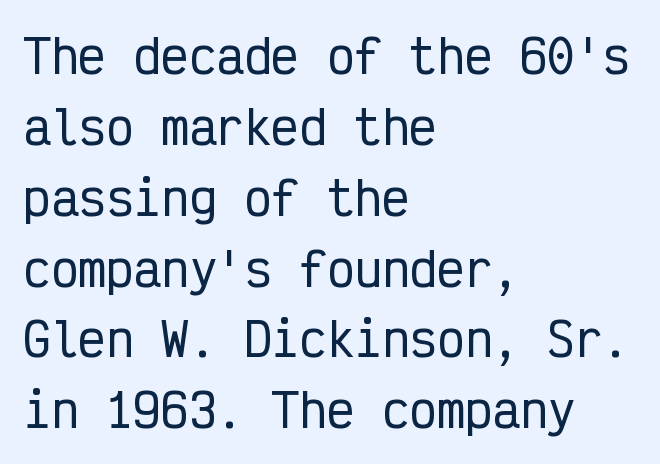
{"serif": "no", "italic": "no", "width": "condensed", "stroke_contrast": "low", "x_height": "medium", "monospaced": "yes", "underline": "no", "align": "left", "line_spacing": "normal", "line_spacing_ratio": 1.54, "letter_spacing": "normal", "letter_spacing_em": 0.0, "glyph_px": 46}
